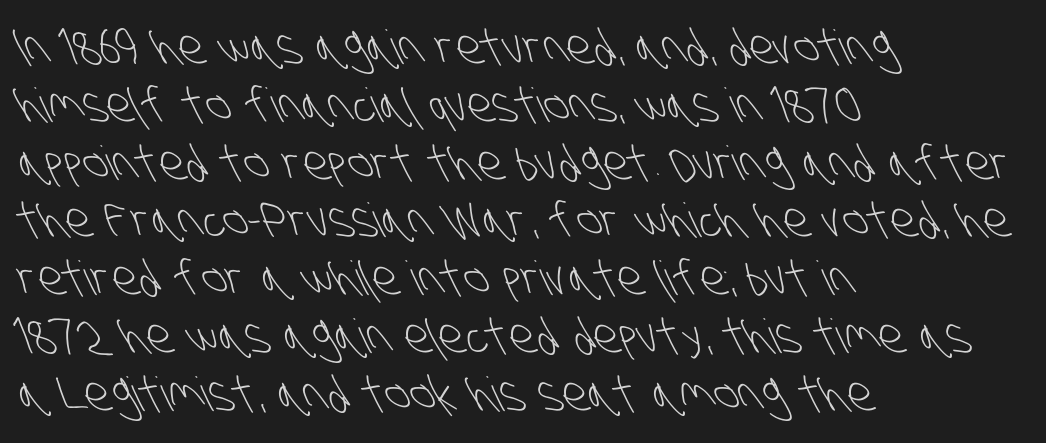
Q: Is the text bold? A: No.
Q: Is the typeface a serif or a sans-serif typeface? A: Sans-serif.
Q: Is the text underlined? A: No.
Q: How is the paragraph aligned? A: Left-aligned.
Q: Is the spacing between letters normal or unusually wide? A: Normal.
Q: Width (condensed, normal, or wide)? A: Condensed.
Q: Stroke contrast? A: Low.
Q: x-height? A: Large.
Q: Monospaced? A: No.
